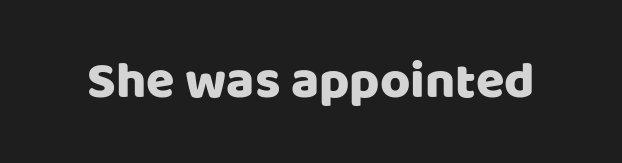
Q: Is the text italic (slanted)? A: No, it is upright.
Q: Is the typeface a serif or a sans-serif typeface? A: Sans-serif.
Q: Is the text underlined? A: No.
Q: Is the spacing between letters normal or unusually wide? A: Normal.
Q: Width (condensed, normal, or wide)? A: Normal.
Q: Stroke contrast? A: Low.
Q: x-height? A: Large.
Q: Monospaced? A: No.
